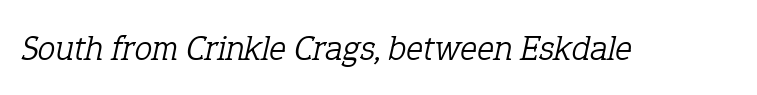
The image shows 36 px light serif type, italic (leaning right); set normal letter spacing, not underlined; low stroke contrast and a medium x-height.
